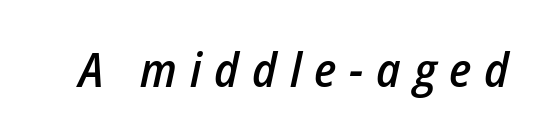
The lettering tilts uniformly, giving the passage an italic look. Tracking value appears strongly positive — letters spread wide. The strokes are fattened partway — semibold, not bold. You could not count columns in this text — the font is proportionally spaced.
